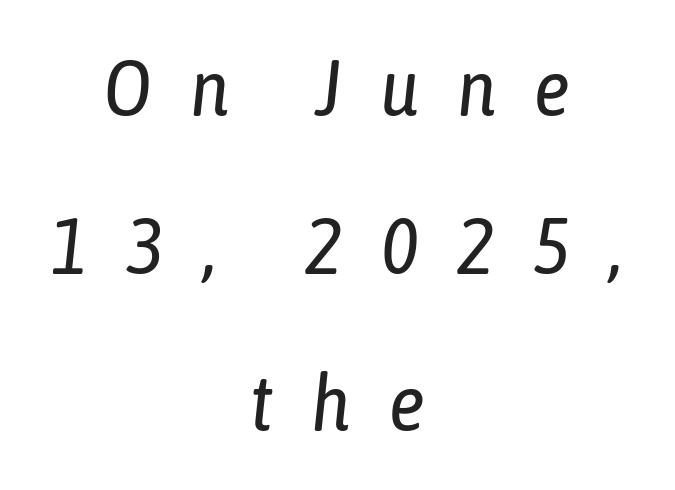
{"italic": "yes", "lean": "right", "slant_degrees": 6, "bold": "no", "weight": "regular", "width": "condensed", "stroke_contrast": "low", "x_height": "medium", "monospaced": "no", "underline": "no", "align": "center", "line_spacing": "loose", "line_spacing_ratio": 1.97, "letter_spacing": "wide", "letter_spacing_em": 0.48, "glyph_px": 80}
